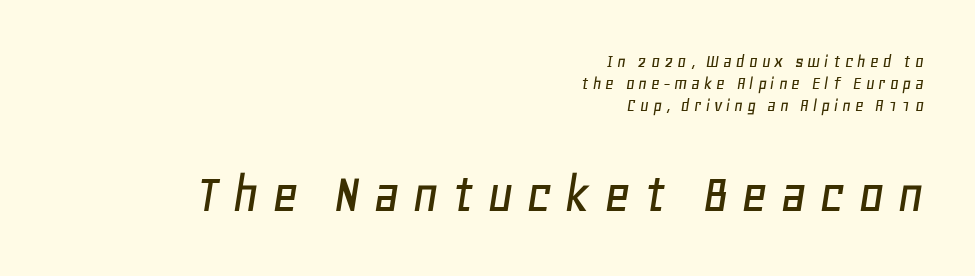
{"italic": "yes", "lean": "right", "slant_degrees": 11, "width": "normal", "stroke_contrast": "low", "x_height": "large", "monospaced": "no", "underline": "no", "align": "right", "line_spacing_ratio": 1.17, "letter_spacing": "wide", "letter_spacing_em": 0.2, "larger_block": "second", "size_ratio": 3.05, "glyph_px": 58}
